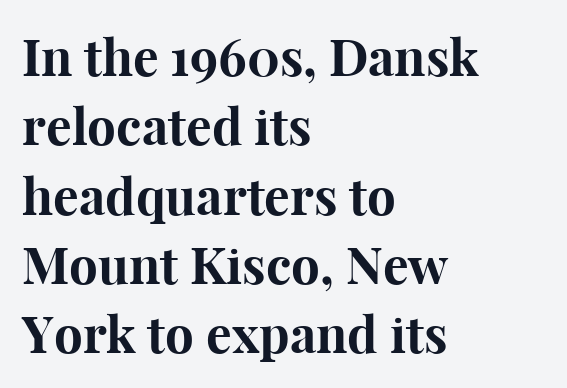
{"serif": "yes", "italic": "no", "bold": "yes", "weight": "bold", "width": "normal", "stroke_contrast": "high", "x_height": "medium", "monospaced": "no", "underline": "no", "align": "left", "line_spacing": "normal", "line_spacing_ratio": 1.36, "letter_spacing": "normal", "letter_spacing_em": 0.0, "glyph_px": 51}
